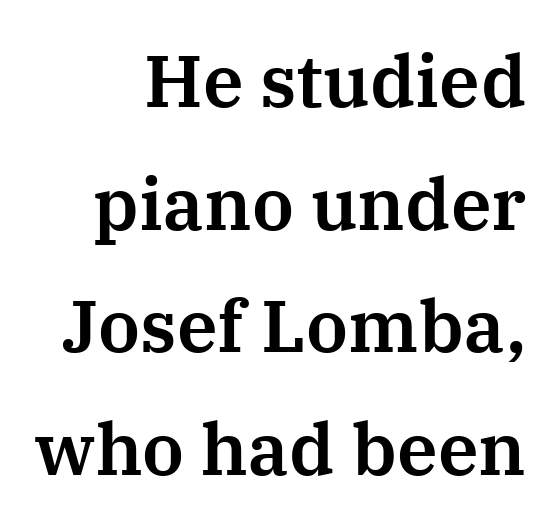
The passage shown is typed in a proportional face where columns would drift. Compared with typical paragraphs, the rows here are spaced about the same. No word sits above an underline. You can tell from the footed stems that serif type was used. A student would call this right alignment; a typographer would say flush right, rag left. The type sits square on the baseline with zero lean.
